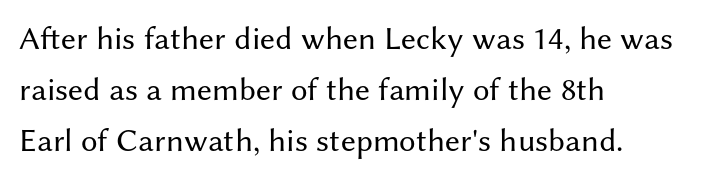
{"serif": "no", "italic": "no", "bold": "no", "weight": "regular", "width": "normal", "stroke_contrast": "medium", "x_height": "medium", "monospaced": "no", "underline": "no", "align": "left", "line_spacing": "normal", "line_spacing_ratio": 1.54, "letter_spacing": "normal", "letter_spacing_em": 0.0, "glyph_px": 33}
